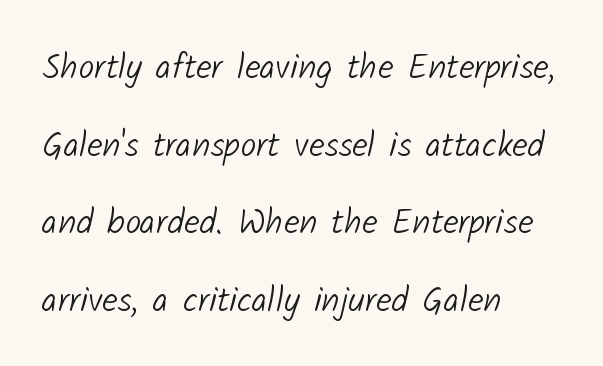
The image shows 35 px light sans-serif type; set left-aligned, loose line spacing (2.22x), normal letter spacing, not underlined; low stroke contrast and a medium x-height.
